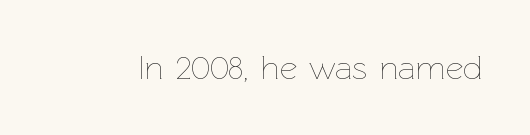
The image shows 34 px thin type, upright; set normal letter spacing, not underlined; low stroke contrast and a medium x-height.
